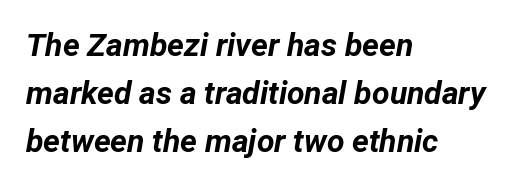
The rendering uses natural spacing where letterforms have individual widths. Summary of weight: heavy, a full bold. It's the slanting kind of type. The horizontal fit of the characters is conventional and even. The string is rendered with underlining switched off. Horizontal alignment here is leftward, the default for most running prose.
